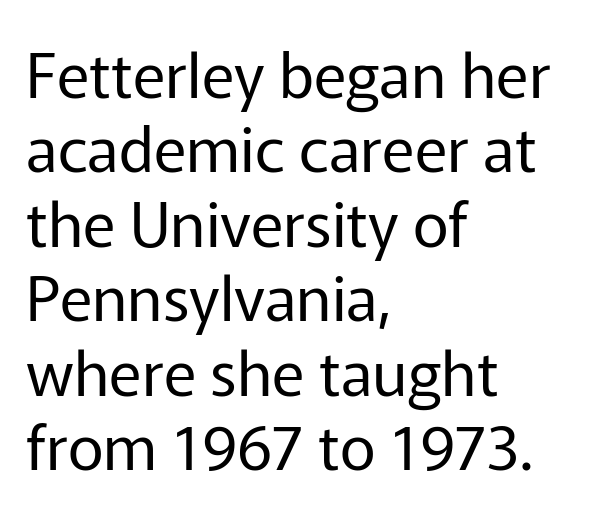
The image shows 62 px regular-weight sans-serif type, upright; set left-aligned, line spacing 1.2x, normal letter spacing, not underlined; low stroke contrast and a medium x-height.
